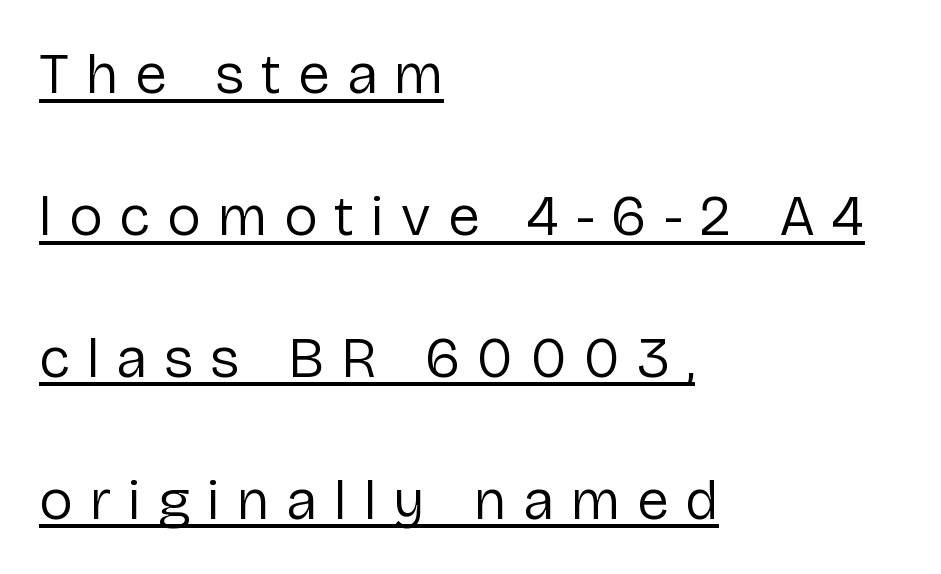
The image shows 57 px regular-weight sans-serif type, upright; set left-aligned, loose line spacing (2.49x), unusually wide letter spacing (+0.3 em), underlined; low stroke contrast and a medium x-height.
